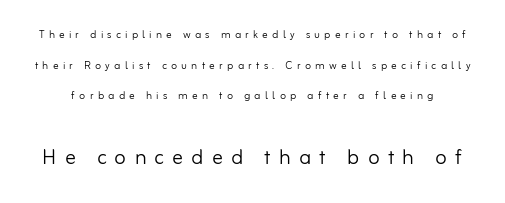
{"italic": "no", "bold": "no", "underline": "no", "line_spacing": "loose", "line_spacing_ratio": 2.19, "letter_spacing": "wide", "letter_spacing_em": 0.3, "larger_block": "second", "size_ratio": 1.93, "glyph_px": 27}
